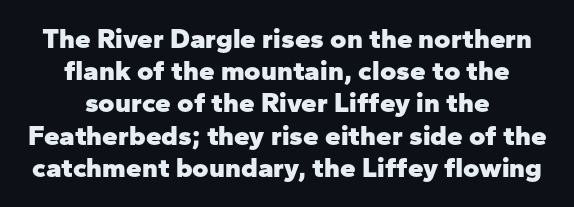
Both edges are ragged and mirror each other, which tells us the setting is centered. This sample trades vertical openness for compactness between lines. Tall strokes in this sample are plumb rather than angled. Default kerning and tracking; the words read as compact shapes. Looks like regular typesetting: each glyph gets only the width it needs. Note: no serifs on the glyphs.
